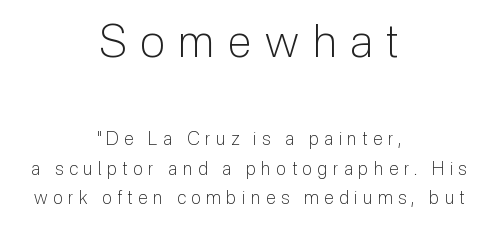
Q: Is the text bold? A: No.
Q: Is the text italic (slanted)? A: No, it is upright.
Q: Is the typeface a serif or a sans-serif typeface? A: Sans-serif.
Q: Is the text underlined? A: No.
Q: How is the paragraph aligned? A: Centered.
Q: Is the spacing between letters normal or unusually wide? A: Unusually wide.
Q: Is the spacing between lines tight, normal or loose? A: Normal.
Q: Which block of text is set in a larger size, the first (top) or the second (bottom)? A: The first (top) one.
Q: Width (condensed, normal, or wide)? A: Normal.
Q: Stroke contrast? A: Low.
Q: x-height? A: Medium.
Q: Monospaced? A: No.
